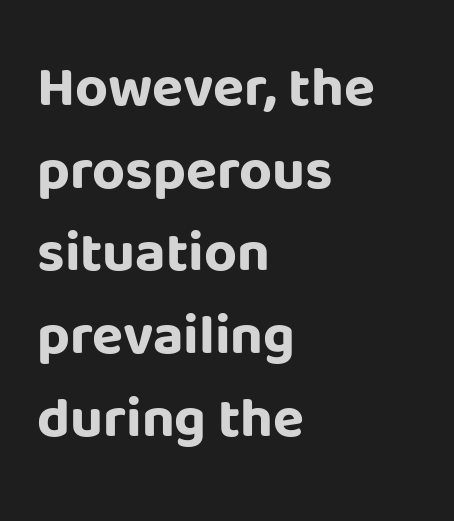
The image shows 57 px bold sans-serif type, upright; set left-aligned, normal line spacing (1.45x), normal letter spacing, not underlined; low stroke contrast and a large x-height.
